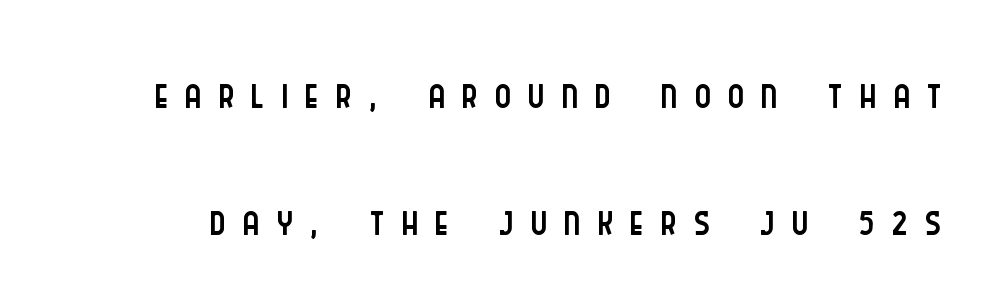
Q: Is the text bold? A: No.
Q: Is the text italic (slanted)? A: No, it is upright.
Q: Is the typeface a serif or a sans-serif typeface? A: Sans-serif.
Q: Is the text underlined? A: No.
Q: Is the spacing between letters normal or unusually wide? A: Unusually wide.
Q: Is the spacing between lines tight, normal or loose? A: Loose.
Q: Width (condensed, normal, or wide)? A: Condensed.
Q: Stroke contrast? A: Low.
Q: x-height? A: Large.
Q: Monospaced? A: No.
